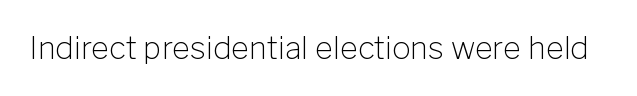
{"serif": "no", "italic": "no", "bold": "no", "weight": "light", "width": "normal", "stroke_contrast": "low", "x_height": "medium", "monospaced": "no", "underline": "no", "letter_spacing": "normal", "letter_spacing_em": 0.0, "glyph_px": 31}
